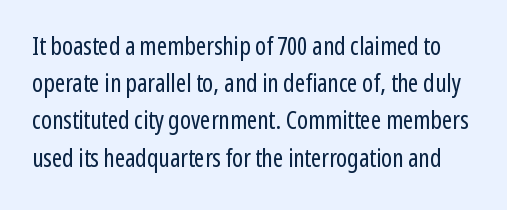
Q: Is the text bold? A: No.
Q: Is the text italic (slanted)? A: No, it is upright.
Q: Is the text underlined? A: No.
Q: Is the spacing between letters normal or unusually wide? A: Normal.
Q: Is the spacing between lines tight, normal or loose? A: Normal.
